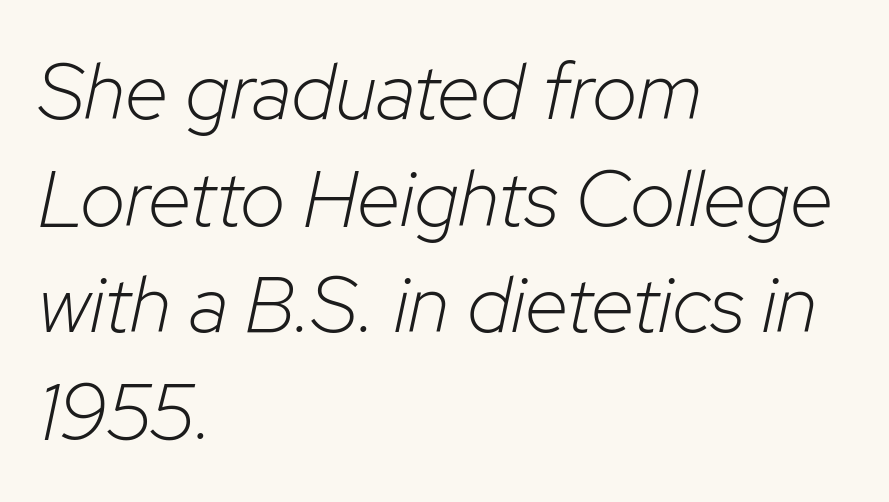
The image shows 79 px light type, italic (leaning right); set left-aligned, normal line spacing (1.35x), normal letter spacing, not underlined; low stroke contrast and a medium x-height.
